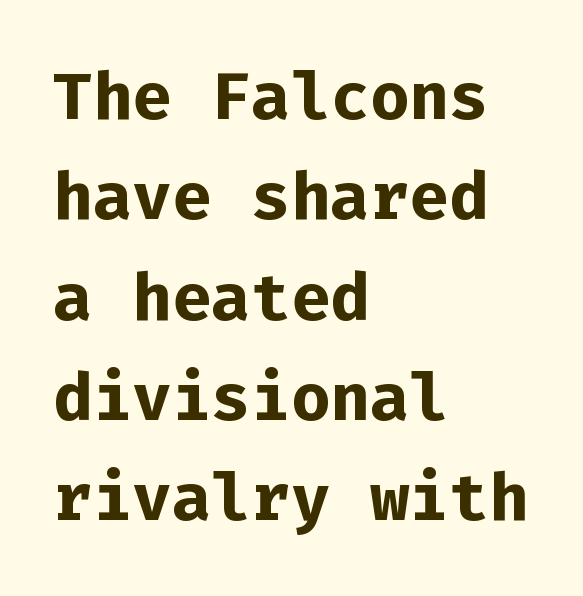
The image shows 66 px bold sans-serif type, upright, monospaced; set left-aligned, normal line spacing (1.52x), normal letter spacing, not underlined; low stroke contrast and a medium x-height.
